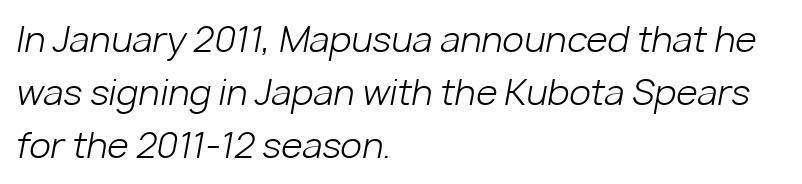
The image shows 35 px light type, italic (leaning right); set left-aligned, normal line spacing (1.51x), normal letter spacing, not underlined; low stroke contrast and a medium x-height.
